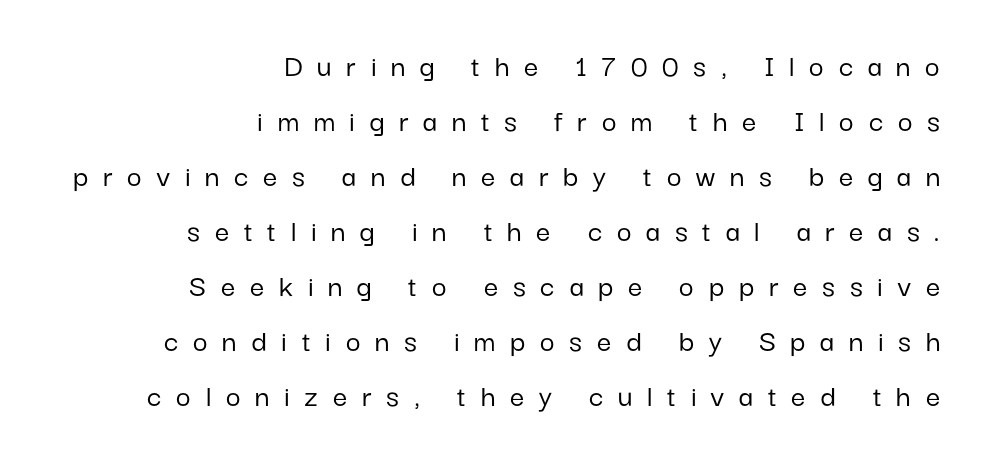
{"serif": "no", "italic": "no", "width": "normal", "stroke_contrast": "low", "x_height": "medium", "monospaced": "no", "underline": "no", "align": "right", "line_spacing_ratio": 1.72, "letter_spacing": "wide", "letter_spacing_em": 0.46, "glyph_px": 32}
